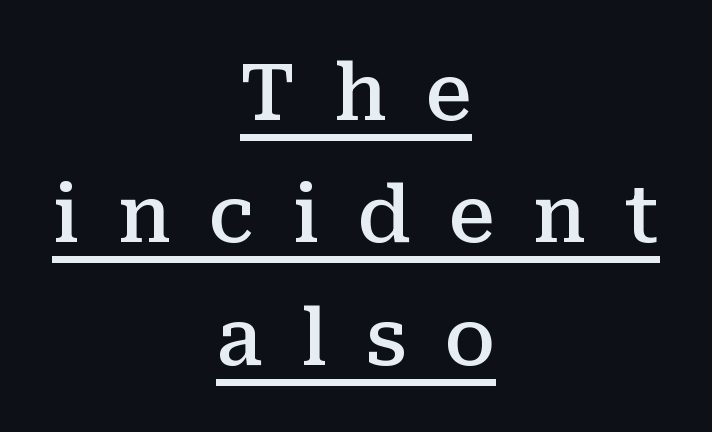
Caption: semibold face, moderately heavy strokes. The leading is moderate, giving the passage an even texture. Typographically, this falls in the serif category. Characters remain perfectly vertical along every line.
